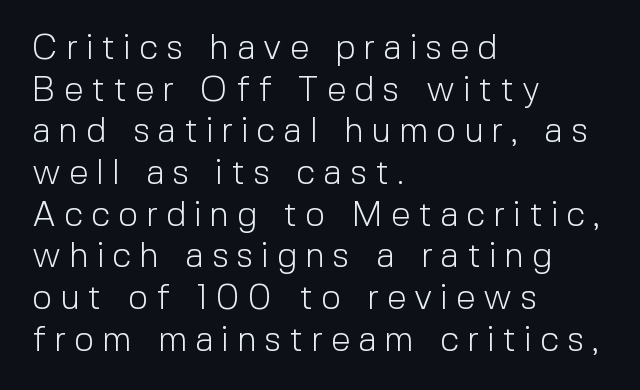
{"serif": "no", "italic": "no", "bold": "no", "weight": "light", "width": "normal", "x_height": "medium", "monospaced": "no", "underline": "no", "align": "left", "line_spacing_ratio": 1.19, "letter_spacing": "wide", "letter_spacing_em": 0.23, "glyph_px": 35}
